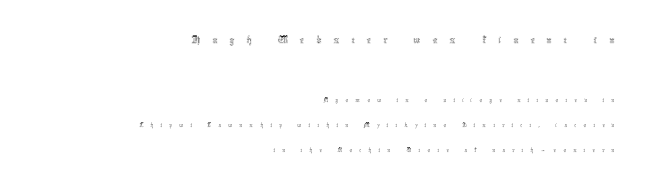
A roman cut, with each character standing at attention. This rendering features lettering with no underline. Compared with a typical body face, this is equally light or lighter still. Large over small — that's the arrangement of the two blocks here. Words appear elongated and porous because spacing is wide. Does the copy run flush right? Yes — the right margin is perfectly even.
